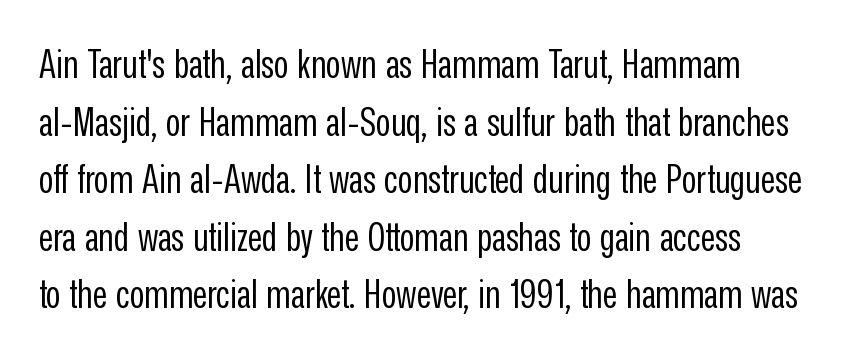
Regarding serifs, this sample does without them. Character widths vary here, with narrow letters taking less room than wide ones. The designer left line spacing at the default. You can tell it's not italic because the verticals are truly vertical.
